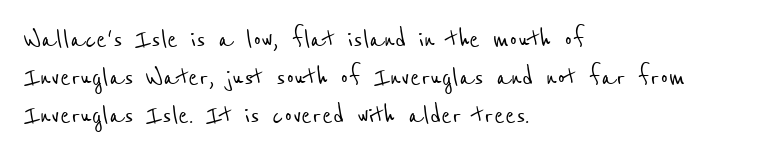
The image shows 31 px condensed sans-serif type; set left-aligned, line spacing 1.23x, normal letter spacing, not underlined; low stroke contrast and a medium x-height.
